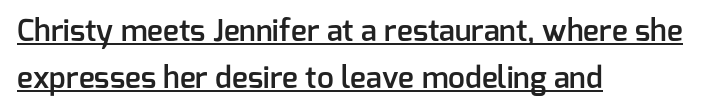
{"serif": "no", "italic": "no", "bold": "semi", "weight": "semibold", "width": "normal", "stroke_contrast": "low", "x_height": "medium", "monospaced": "no", "underline": "yes", "align": "left", "line_spacing": "normal", "line_spacing_ratio": 1.56, "letter_spacing": "normal", "letter_spacing_em": 0.0, "glyph_px": 30}
